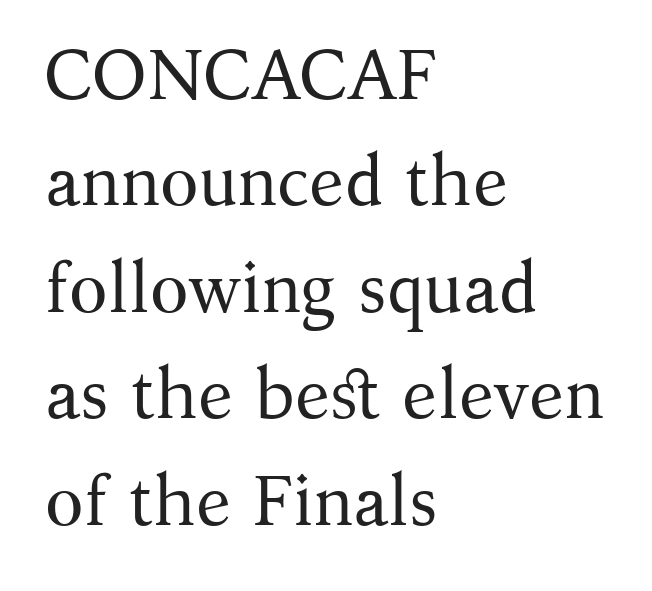
Descenders hang freely into open space. Line starts are locked; line ends wander. Horizontal bands of white between lines are of average thickness. Think of a printed novel: that variable character pitch is what you see here. Font category for this specimen: serif.
